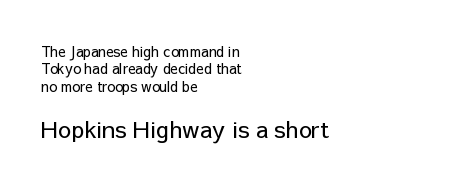
The image shows 23 px text type, upright; set left-aligned, normal line spacing (1.25x), normal letter spacing, not underlined; the second (bottom) block is 1.64x larger.
